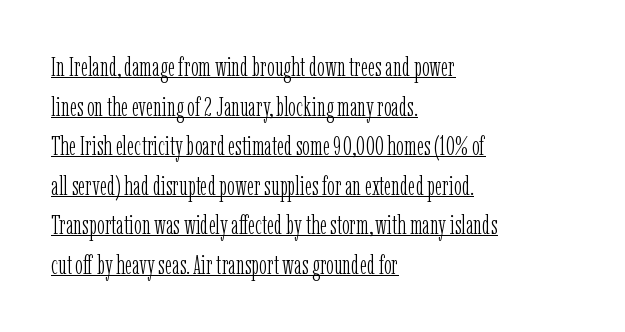
When letters stand straight like this, we call the style roman or upright. The ragged edge is on the right, which tells us the setting is flush left. This block has exactly the height ordinary leading produces. Has an underline been added? It has.
